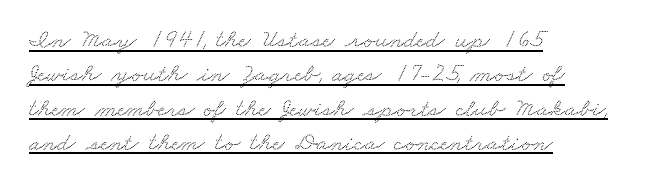
Q: Is the text underlined? A: Yes.
Q: How is the paragraph aligned? A: Left-aligned.
Q: Is the spacing between letters normal or unusually wide? A: Normal.
Q: Is the spacing between lines tight, normal or loose? A: Normal.
